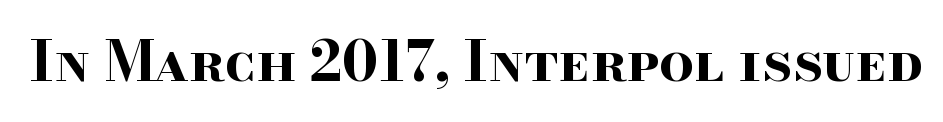
The image shows 55 px bold, wide serif type, upright; set normal letter spacing, not underlined; high stroke contrast and a small x-height.
